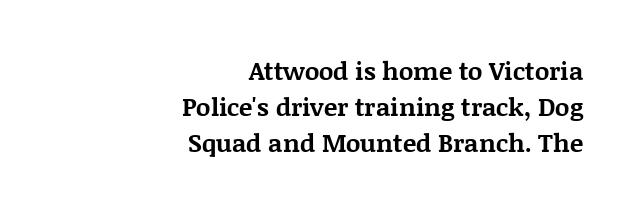
{"italic": "no", "bold": "yes", "underline": "no", "align": "right", "line_spacing": "normal", "line_spacing_ratio": 1.45, "letter_spacing": "normal", "letter_spacing_em": 0.0, "glyph_px": 25}
